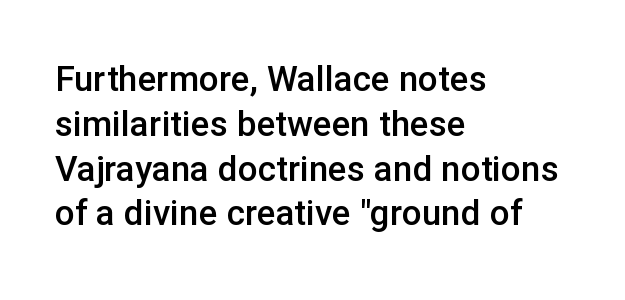
Spacing verdict: proportional, widths tailored to each character. What's the leading like? Ordinary, nothing unusual. The passage shown has conventional tracking throughout. Set as a demibold, roughly 600 on the weight scale. Plain, unruled lines of type. Designer's note — italics off, roman on.
